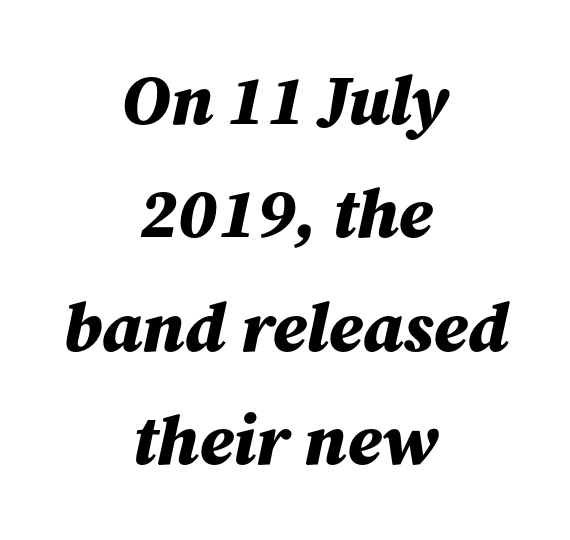
In terms of letterspacing, this is plain default setting. Slanted lettering throughout. Stroke thickness is high; the sample reads as a true bold. Does the leading feel generous? No, just average. The specimen omits any rule beneath the text block's lines. Typeset on center — no edge is straight.
